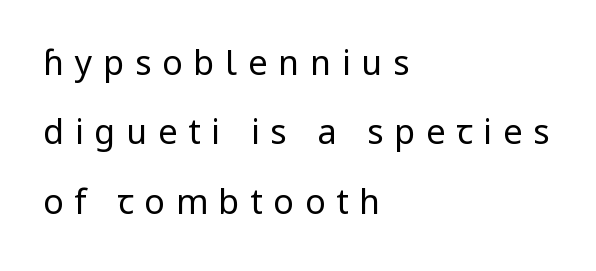
{"serif": "no", "italic": "no", "bold": "no", "weight": "regular", "width": "normal", "stroke_contrast": "low", "x_height": "medium", "monospaced": "no", "underline": "no", "align": "left", "line_spacing": "loose", "line_spacing_ratio": 2.04, "letter_spacing": "wide", "letter_spacing_em": 0.32, "glyph_px": 34}
